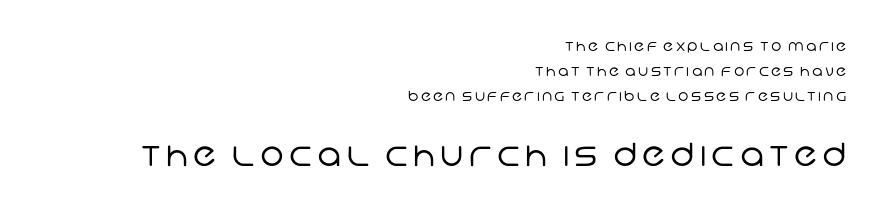
{"serif": "no", "bold": "no", "weight": "regular", "width": "normal", "stroke_contrast": "low", "x_height": "large", "monospaced": "no", "underline": "no", "align": "right", "line_spacing_ratio": 1.8, "larger_block": "second", "size_ratio": 2.29, "glyph_px": 32}
